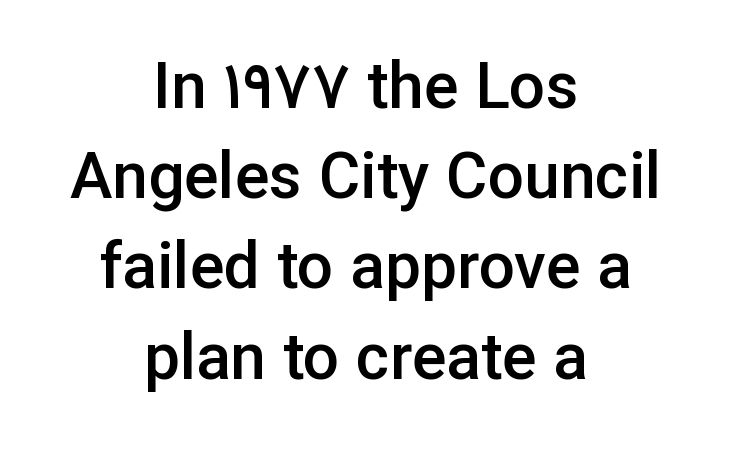
{"serif": "no", "italic": "no", "bold": "semi", "weight": "semibold", "width": "normal", "stroke_contrast": "low", "x_height": "medium", "monospaced": "no", "underline": "no", "align": "center", "line_spacing": "normal", "line_spacing_ratio": 1.41, "letter_spacing": "normal", "letter_spacing_em": 0.0, "glyph_px": 64}
